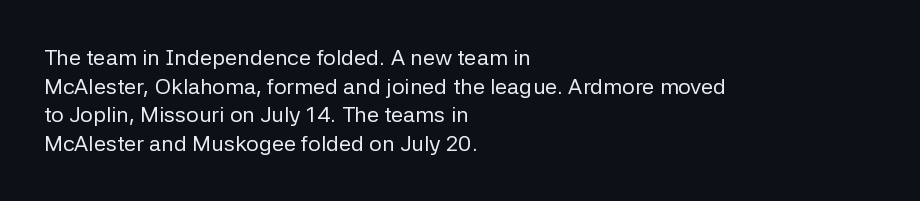
{"italic": "no", "bold": "no", "underline": "no", "align": "left", "line_spacing": "normal", "line_spacing_ratio": 1.3, "letter_spacing": "normal", "letter_spacing_em": 0.0, "glyph_px": 22}
